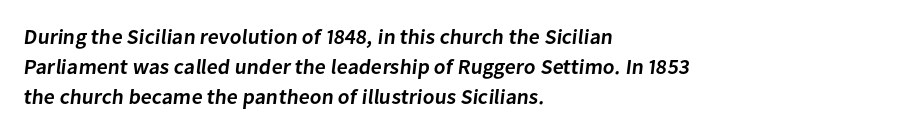
Q: Is the text bold? A: Semi-bold.
Q: Is the text underlined? A: No.
Q: How is the paragraph aligned? A: Left-aligned.
Q: Is the spacing between letters normal or unusually wide? A: Normal.
Q: Is the spacing between lines tight, normal or loose? A: Normal.
